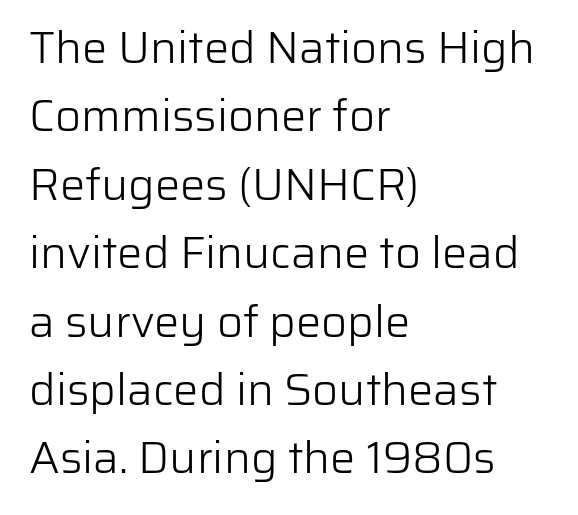
Q: Is the text bold? A: No.
Q: Is the text italic (slanted)? A: No, it is upright.
Q: Is the typeface a serif or a sans-serif typeface? A: Sans-serif.
Q: Is the text underlined? A: No.
Q: How is the paragraph aligned? A: Left-aligned.
Q: Is the spacing between letters normal or unusually wide? A: Normal.
Q: Is the spacing between lines tight, normal or loose? A: Normal.
Q: Width (condensed, normal, or wide)? A: Normal.
Q: Stroke contrast? A: Low.
Q: x-height? A: Medium.
Q: Monospaced? A: No.
